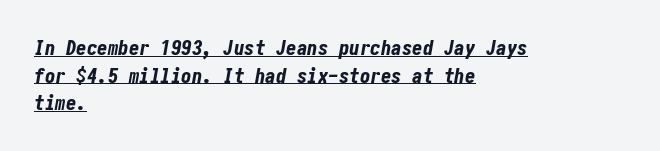
The lines are quadded left. This sample carries an underscore along the baseline area. Each new line begins a customary step beneath the previous one. Look at the tracking — it's just the regular setting, nothing added. You can tell it's italic because the verticals aren't actually vertical. Typesetter's note: full bold, strokes at maximum text heaviness.
